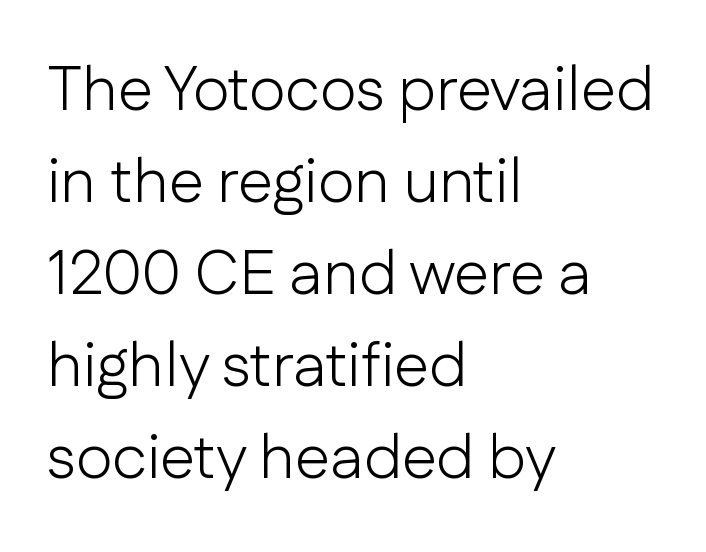
No chunkiness to these letters — they're not bold. Proportional: the letters do not fall into vertical columns. Posture: upright roman. The passage is arranged the way most books set body copy — flush left. This sample uses plain, unmodified letter spacing. Nobody drew a line under any word here.
